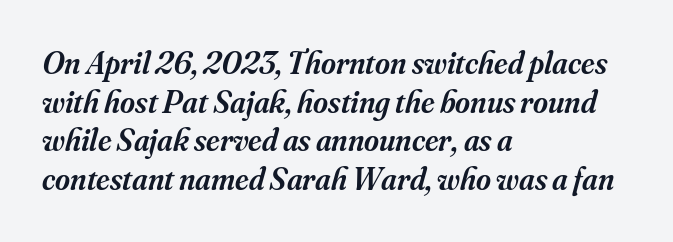
Is this a fixed-width face? No — the glyphs have proportional, varying widths. Examine the stroke ends and you'll spot serifs. Does the copy run flush right? No — it runs flush left. Each word holds together tightly as a unit, with standard inter-letter gaps.
